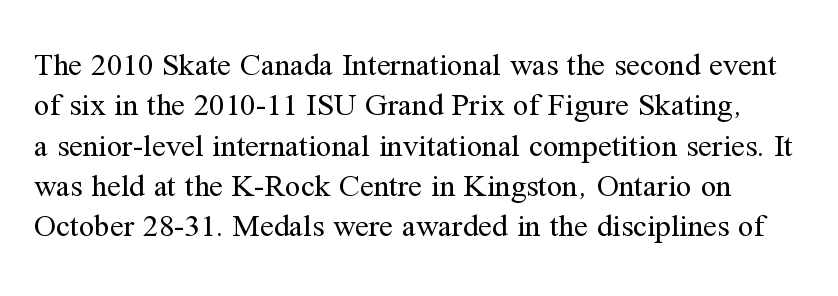
The lettering holds an erect, upright posture throughout. Stroke thickness stays within the range of a standard reading face or lighter. The lines sit at an ordinary, default distance from one another. Just letters on the line, the space beneath them empty. Check where the strokes stop: tiny serifs finish them off.
